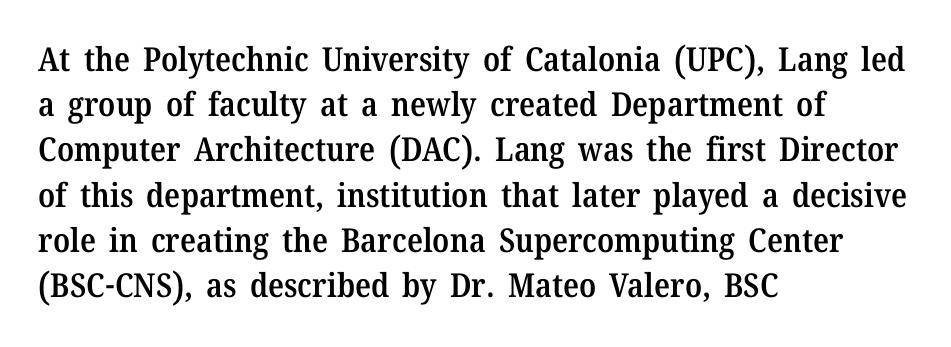
The compositor pushed each line to the left boundary. The type sits square on the baseline with zero lean. What stands out about the letter spacing? Nothing — it is the standard amount. Compared with an ordinary text face, these strokes are moderately heavier — a semibold. The gap between lines stays unmarked.
